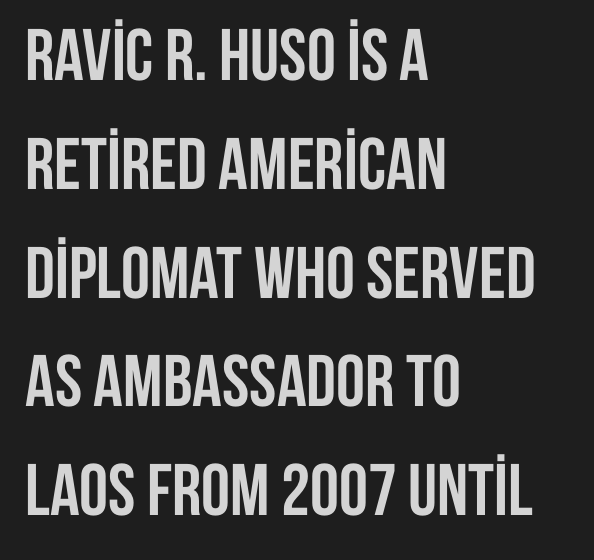
Q: Is the text bold? A: Yes.
Q: Is the text italic (slanted)? A: No, it is upright.
Q: Is the typeface a serif or a sans-serif typeface? A: Sans-serif.
Q: Is the text underlined? A: No.
Q: How is the paragraph aligned? A: Left-aligned.
Q: Is the spacing between letters normal or unusually wide? A: Normal.
Q: Is the spacing between lines tight, normal or loose? A: Normal.
Q: Width (condensed, normal, or wide)? A: Condensed.
Q: Stroke contrast? A: Low.
Q: x-height? A: Large.
Q: Monospaced? A: No.
